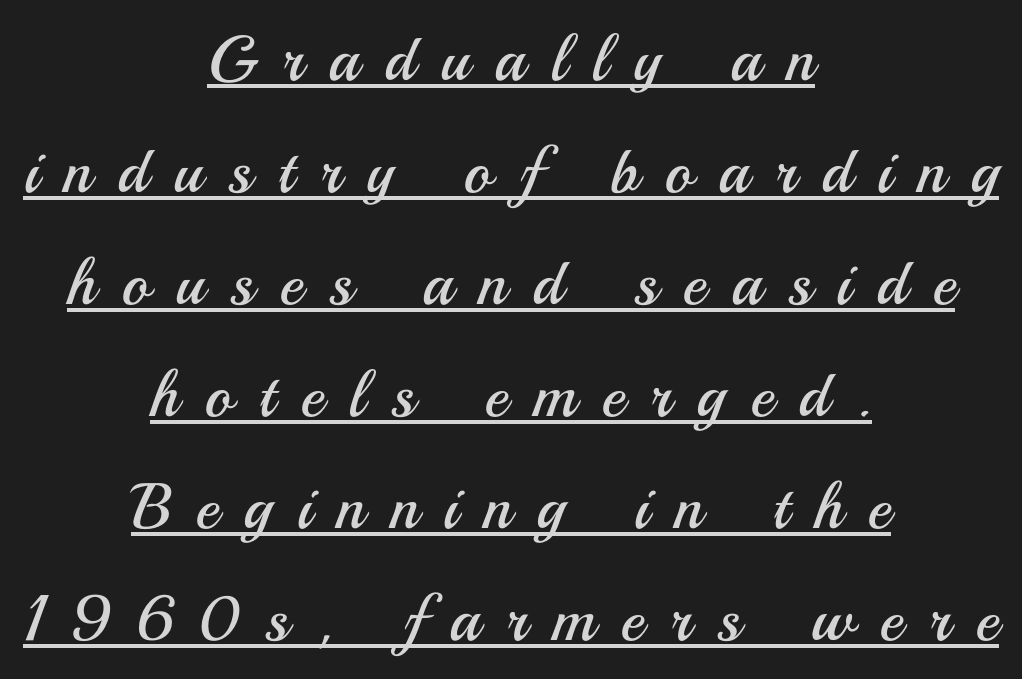
Q: Is the text bold? A: No.
Q: Is the text italic (slanted)? A: Yes.
Q: Is the typeface a serif or a sans-serif typeface? A: Sans-serif.
Q: Is the text underlined? A: Yes.
Q: How is the paragraph aligned? A: Centered.
Q: Is the spacing between letters normal or unusually wide? A: Unusually wide.
Q: Width (condensed, normal, or wide)? A: Normal.
Q: Stroke contrast? A: Medium.
Q: x-height? A: Small.
Q: Monospaced? A: No.
